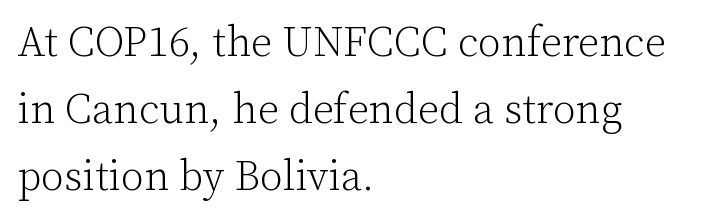
{"serif": "yes", "italic": "no", "bold": "no", "weight": "light", "width": "normal", "stroke_contrast": "low", "x_height": "medium", "monospaced": "no", "underline": "no", "align": "left", "line_spacing": "normal", "line_spacing_ratio": 1.6, "letter_spacing": "normal", "letter_spacing_em": 0.0, "glyph_px": 42}
